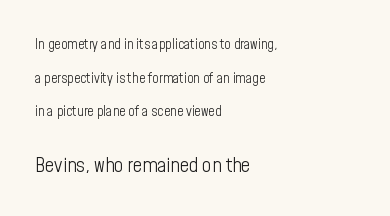
Is this a heavy cut? Hardly; it is regular or lighter. The horizontal fit of the characters is conventional and even. Summary of vertical rhythm: relaxed, with wide interline spacing. Line starts are locked; line ends wander.
